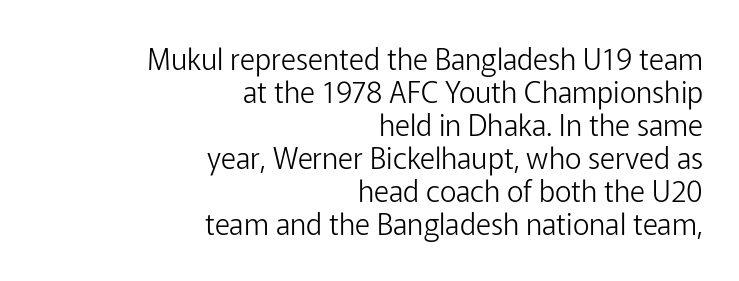
The image shows 29 px light sans-serif type, upright; set right-aligned, tight line spacing (1.14x), normal letter spacing, not underlined; low stroke contrast and a medium x-height.
